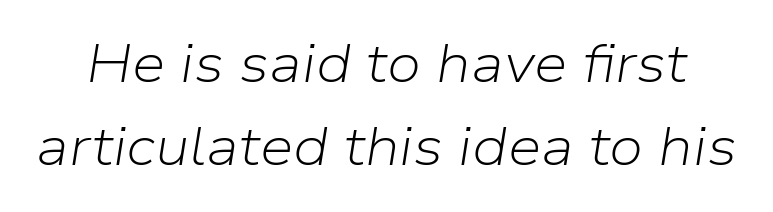
Q: Is the text bold? A: No.
Q: Is the text italic (slanted)? A: Yes, it leans right by about 9 degrees.
Q: Is the text underlined? A: No.
Q: Is the spacing between letters normal or unusually wide? A: Normal.
Q: Is the spacing between lines tight, normal or loose? A: Normal.
Q: Width (condensed, normal, or wide)? A: Normal.
Q: Stroke contrast? A: Low.
Q: x-height? A: Medium.
Q: Monospaced? A: No.
